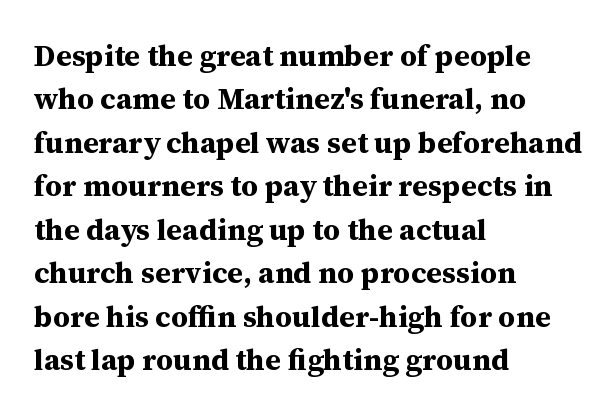
{"serif": "yes", "italic": "no", "bold": "yes", "weight": "bold", "width": "normal", "stroke_contrast": "medium", "x_height": "medium", "monospaced": "no", "underline": "no", "align": "left", "line_spacing": "normal", "line_spacing_ratio": 1.45, "letter_spacing": "normal", "letter_spacing_em": 0.0, "glyph_px": 30}
